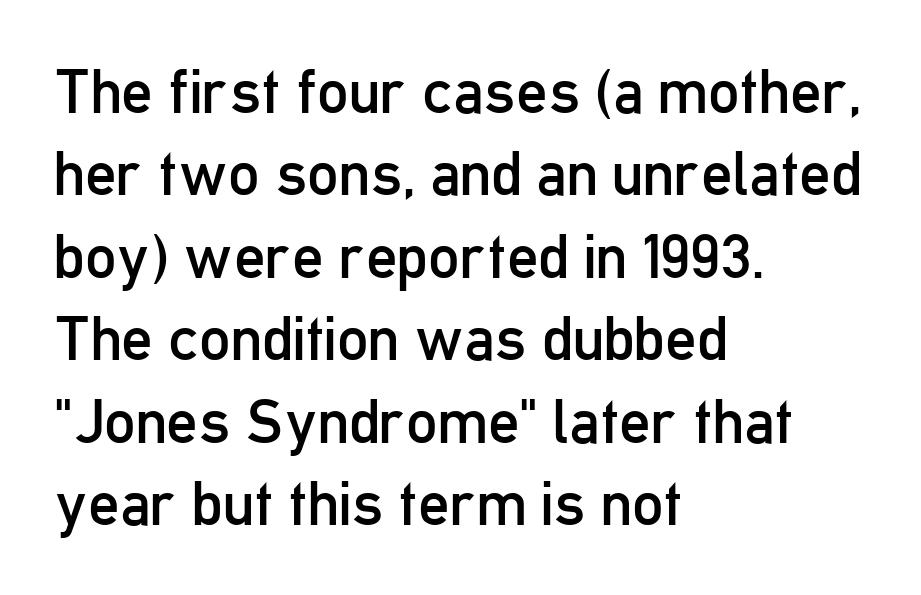
Q: Is the text bold? A: No.
Q: Is the text italic (slanted)? A: No, it is upright.
Q: Is the typeface a serif or a sans-serif typeface? A: Sans-serif.
Q: Is the text underlined? A: No.
Q: How is the paragraph aligned? A: Left-aligned.
Q: Is the spacing between letters normal or unusually wide? A: Normal.
Q: Is the spacing between lines tight, normal or loose? A: Normal.
Q: Width (condensed, normal, or wide)? A: Condensed.
Q: Stroke contrast? A: Low.
Q: x-height? A: Medium.
Q: Monospaced? A: No.
